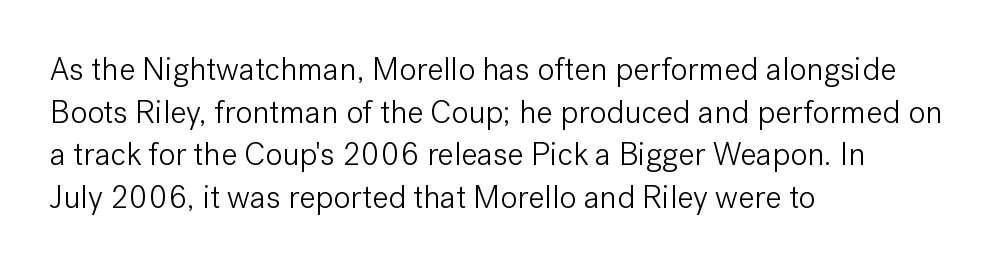
{"serif": "no", "italic": "no", "bold": "no", "weight": "light", "width": "normal", "stroke_contrast": "low", "x_height": "medium", "monospaced": "no", "underline": "no", "align": "left", "line_spacing": "normal", "line_spacing_ratio": 1.33, "letter_spacing": "normal", "letter_spacing_em": 0.0, "glyph_px": 32}
